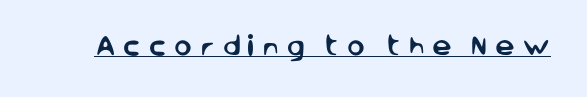
{"italic": "no", "underline": "yes", "letter_spacing": "wide", "letter_spacing_em": 0.32, "glyph_px": 22}
